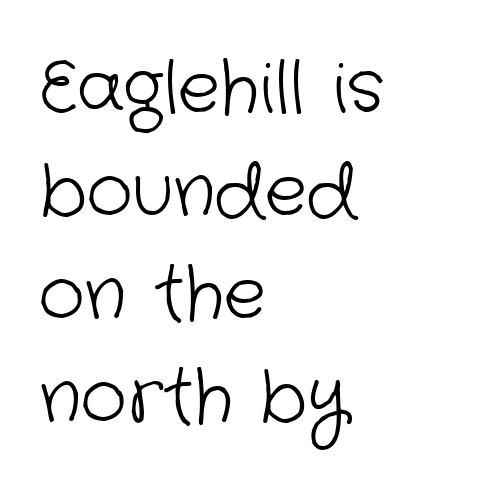
Q: Is the text bold? A: No.
Q: Is the typeface a serif or a sans-serif typeface? A: Sans-serif.
Q: Is the text underlined? A: No.
Q: How is the paragraph aligned? A: Left-aligned.
Q: Is the spacing between letters normal or unusually wide? A: Normal.
Q: Is the spacing between lines tight, normal or loose? A: Normal.
Q: Width (condensed, normal, or wide)? A: Normal.
Q: Stroke contrast? A: Low.
Q: x-height? A: Medium.
Q: Monospaced? A: No.
